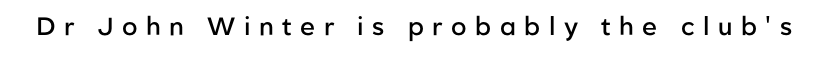
{"italic": "no", "bold": "semi", "underline": "no", "letter_spacing": "wide", "letter_spacing_em": 0.34, "glyph_px": 25}
